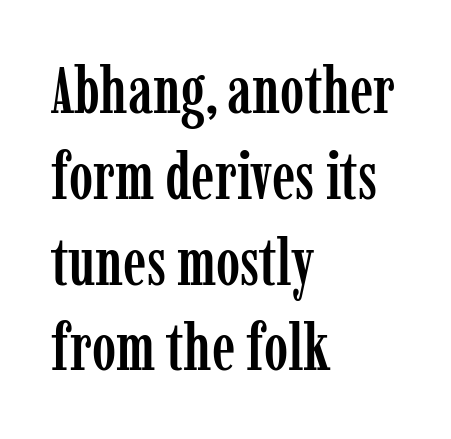
Q: Is the text italic (slanted)? A: No, it is upright.
Q: Is the typeface a serif or a sans-serif typeface? A: Serif.
Q: Is the text underlined? A: No.
Q: How is the paragraph aligned? A: Left-aligned.
Q: Is the spacing between letters normal or unusually wide? A: Normal.
Q: Is the spacing between lines tight, normal or loose? A: Normal.
Q: Width (condensed, normal, or wide)? A: Condensed.
Q: Stroke contrast? A: Low.
Q: x-height? A: Medium.
Q: Monospaced? A: No.
